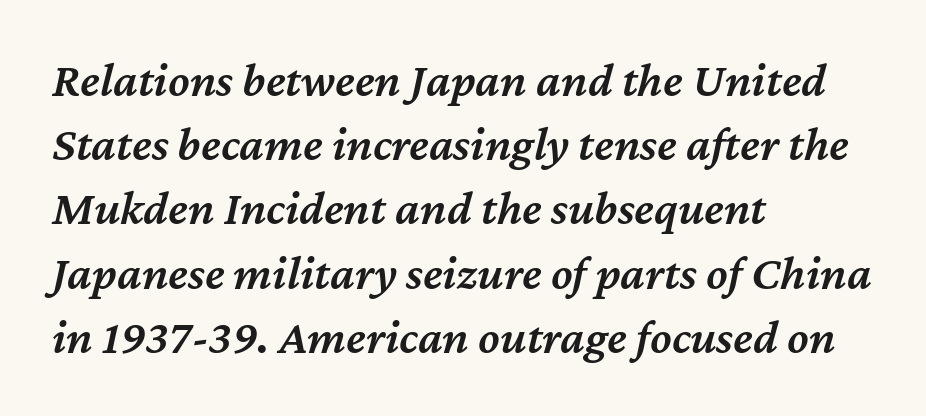
The lines are quadded left. When letters slant like this, we call the style italic. What's the leading like? Ordinary, nothing unusual. The passage shown is not underscored anywhere.
